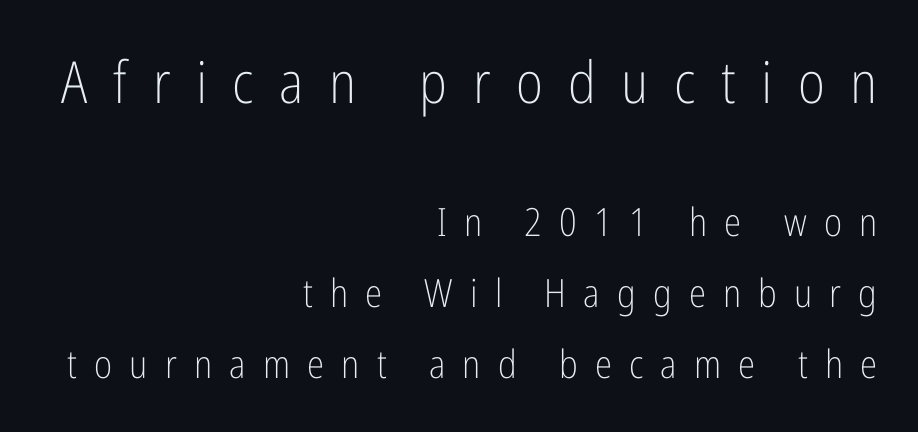
{"serif": "no", "italic": "no", "bold": "no", "weight": "light", "width": "condensed", "stroke_contrast": "low", "x_height": "medium", "monospaced": "no", "underline": "no", "align": "right", "line_spacing_ratio": 1.83, "letter_spacing": "wide", "letter_spacing_em": 0.44, "larger_block": "first", "size_ratio": 1.49, "glyph_px": 58}
